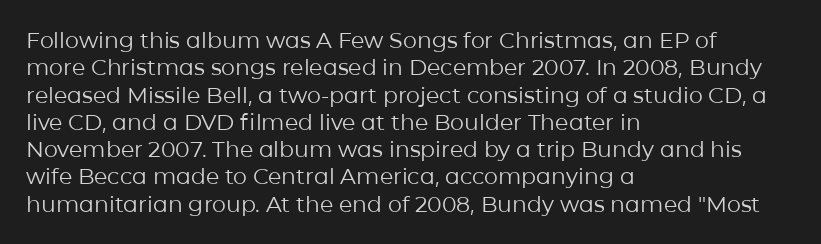
Q: Is the text bold? A: No.
Q: Is the text italic (slanted)? A: No, it is upright.
Q: Is the text underlined? A: No.
Q: How is the paragraph aligned? A: Left-aligned.
Q: Is the spacing between letters normal or unusually wide? A: Normal.
